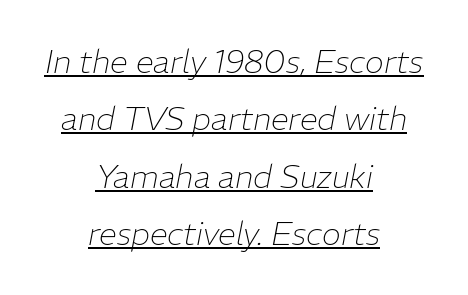
{"italic": "yes", "lean": "right", "slant_degrees": 11, "bold": "no", "weight": "thin", "width": "normal", "stroke_contrast": "low", "x_height": "medium", "monospaced": "no", "underline": "yes", "align": "center", "line_spacing_ratio": 1.79, "letter_spacing": "normal", "letter_spacing_em": 0.0, "glyph_px": 32}
